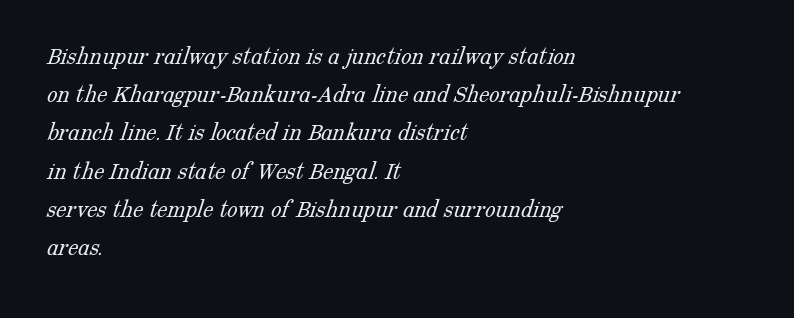
{"bold": "no", "underline": "no", "align": "left", "line_spacing": "normal", "line_spacing_ratio": 1.47, "letter_spacing": "normal", "letter_spacing_em": 0.0, "glyph_px": 26}
